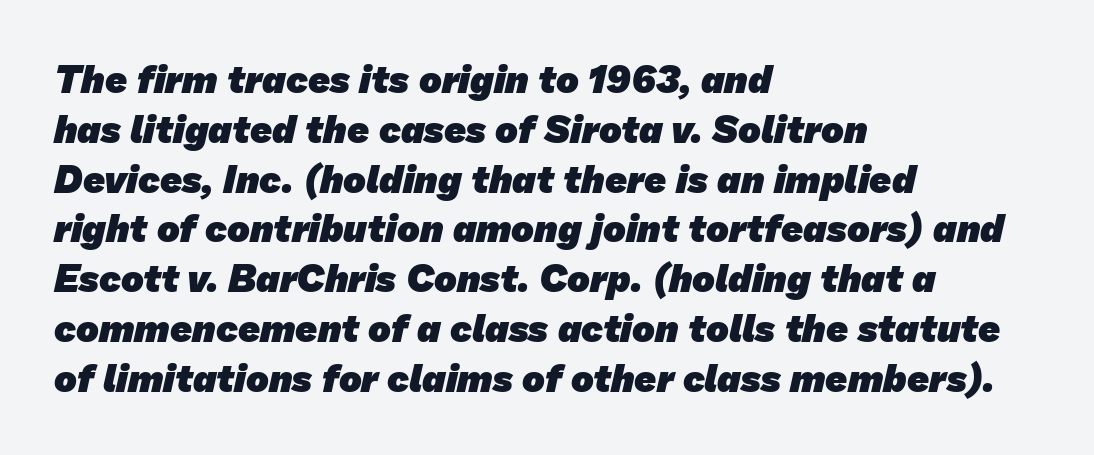
The image shows 38 px heavy sans-serif type; set left-aligned, normal line spacing (1.31x), normal letter spacing, not underlined; low stroke contrast and a medium x-height.
